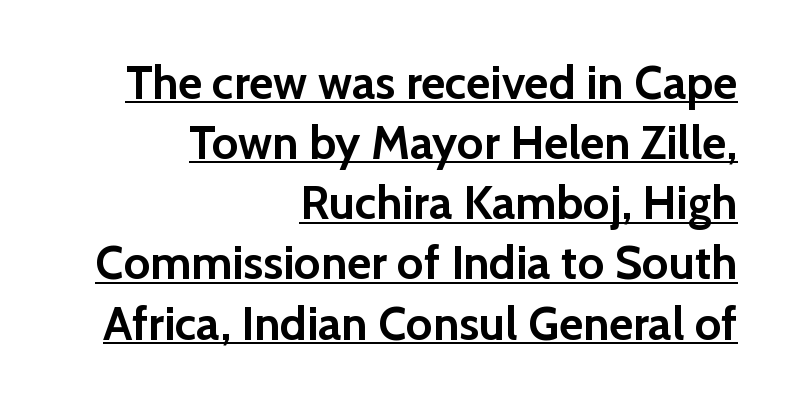
{"serif": "no", "italic": "no", "bold": "yes", "weight": "semibold", "width": "normal", "stroke_contrast": "low", "x_height": "medium", "monospaced": "no", "underline": "yes", "align": "right", "line_spacing": "normal", "line_spacing_ratio": 1.28, "letter_spacing": "normal", "letter_spacing_em": 0.0, "glyph_px": 47}
